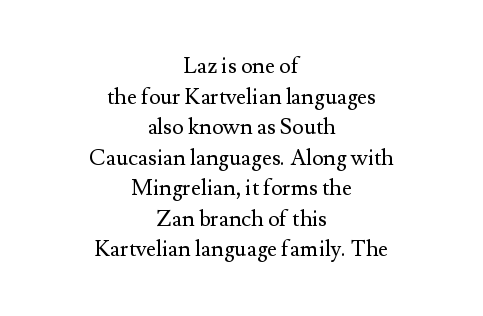
Both edges are ragged and mirror each other, which tells us the setting is centered. The space beneath each line is pristine and unruled. The typesetting does not lean heavy: it is not bold. The passage shown stacks its lines at a standard gap. The gaps between neighbouring characters are ordinary and unremarkable.
